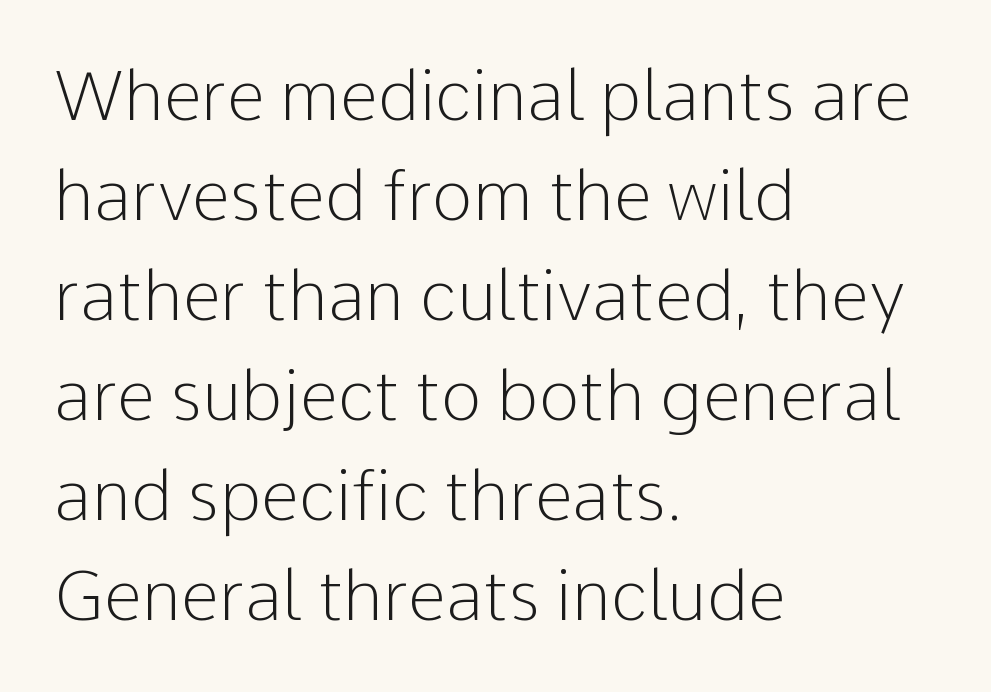
Is this a fixed-width face? No — the glyphs have proportional, varying widths. The specimen reads as upright at a glance. Rule under the text: the space is simply empty. This is sans-serif lettering, the kind often seen on screens and signage.
